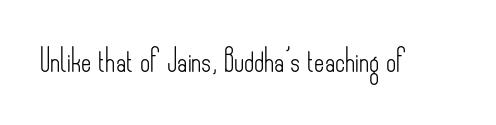
The space directly below the letters is spotless. Quick note: not italic, upright. The line texture is even and compact thanks to regular tracking. These glyphs show unthickened strokes, regular width or finer.
